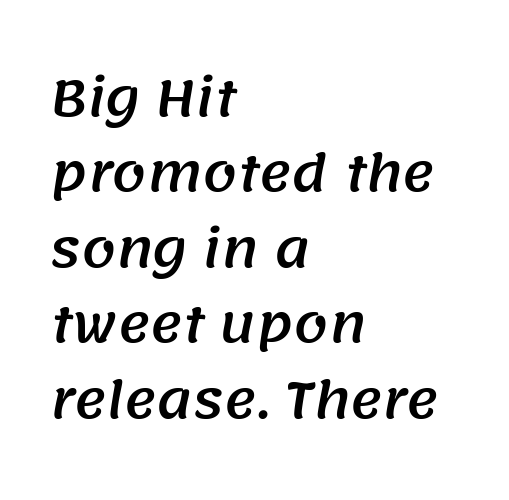
{"serif": "no", "width": "normal", "stroke_contrast": "medium", "x_height": "large", "monospaced": "no", "underline": "no", "align": "left", "line_spacing": "normal", "line_spacing_ratio": 1.54, "letter_spacing": "normal", "letter_spacing_em": 0.0, "glyph_px": 49}
